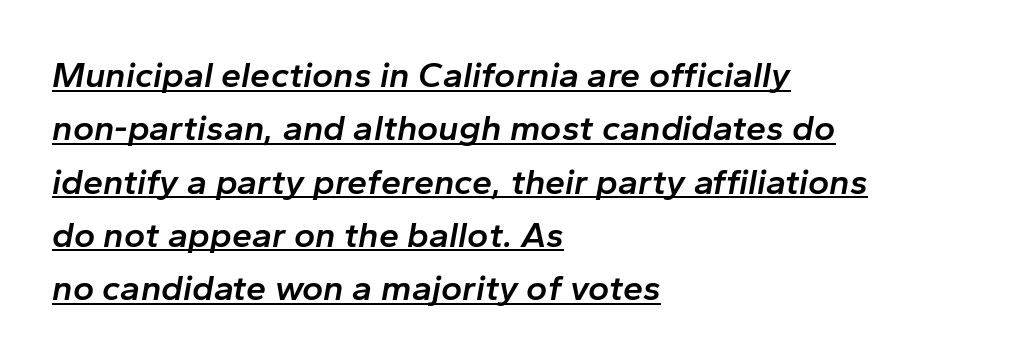
Bold? Not quite — semibold, heavier than regular but stopping short. Alignment: flush left. The glyphs are accompanied by a horizontal stroke just below them. The rendering uses natural spacing where letterforms have individual widths. Students, observe: this is what conventionally led text looks like.
